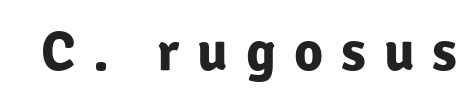
Q: Is the text bold? A: Yes.
Q: Is the text italic (slanted)? A: No, it is upright.
Q: Is the typeface a serif or a sans-serif typeface? A: Sans-serif.
Q: Is the text underlined? A: No.
Q: Is the spacing between letters normal or unusually wide? A: Unusually wide.
Q: Width (condensed, normal, or wide)? A: Normal.
Q: Stroke contrast? A: Low.
Q: x-height? A: Medium.
Q: Monospaced? A: No.
